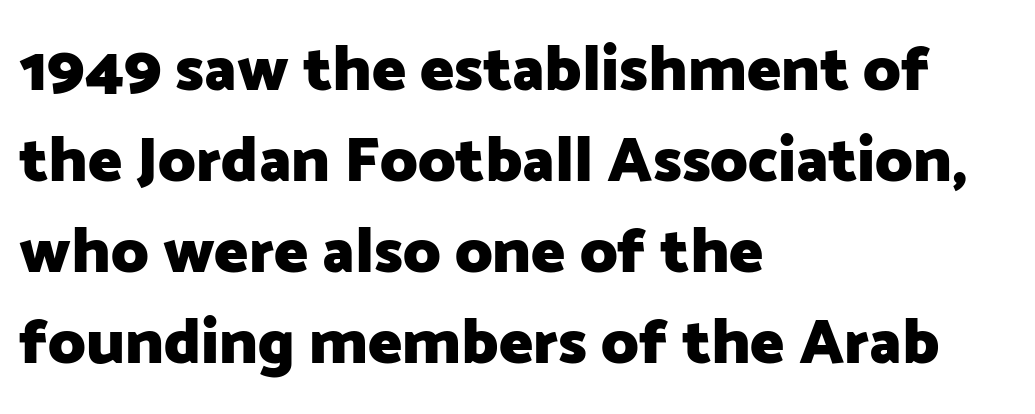
The image shows 64 px heavy sans-serif type, upright; set left-aligned, normal line spacing (1.42x), normal letter spacing, not underlined; low stroke contrast and a medium x-height.
